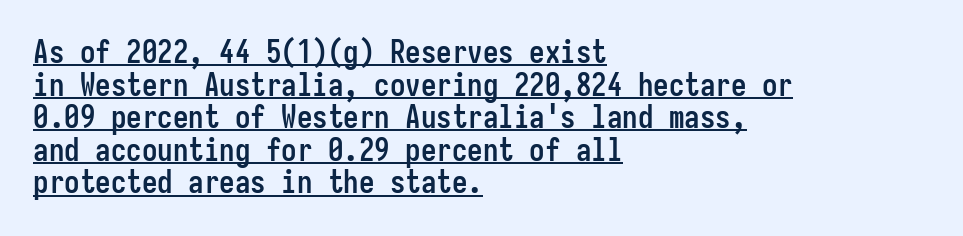
The image shows 31 px semibold, condensed sans-serif type, upright, monospaced; set left-aligned, tight line spacing (1.05x), normal letter spacing, underlined; low stroke contrast and a medium x-height.
